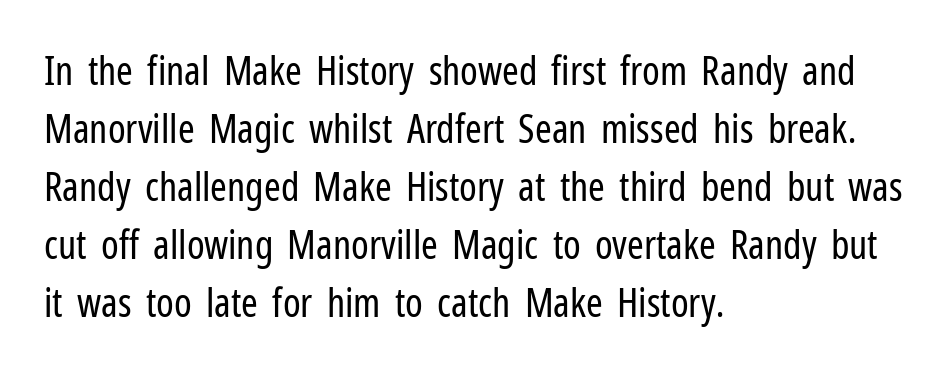
Q: Is the text bold? A: No.
Q: Is the text italic (slanted)? A: No, it is upright.
Q: Is the typeface a serif or a sans-serif typeface? A: Sans-serif.
Q: Is the text underlined? A: No.
Q: How is the paragraph aligned? A: Left-aligned.
Q: Is the spacing between letters normal or unusually wide? A: Normal.
Q: Is the spacing between lines tight, normal or loose? A: Normal.
Q: Width (condensed, normal, or wide)? A: Condensed.
Q: Stroke contrast? A: Low.
Q: x-height? A: Medium.
Q: Monospaced? A: No.
